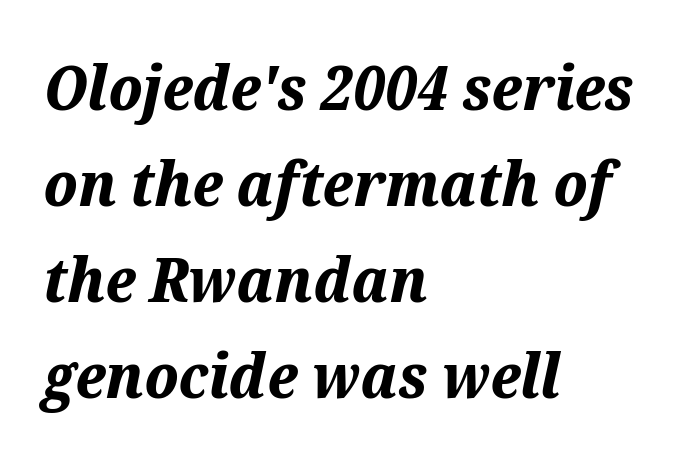
{"italic": "yes", "lean": "right", "slant_degrees": 12, "bold": "yes", "weight": "bold", "width": "normal", "stroke_contrast": "medium", "x_height": "medium", "monospaced": "no", "underline": "no", "align": "left", "line_spacing": "normal", "line_spacing_ratio": 1.55, "letter_spacing": "normal", "letter_spacing_em": 0.0, "glyph_px": 62}
